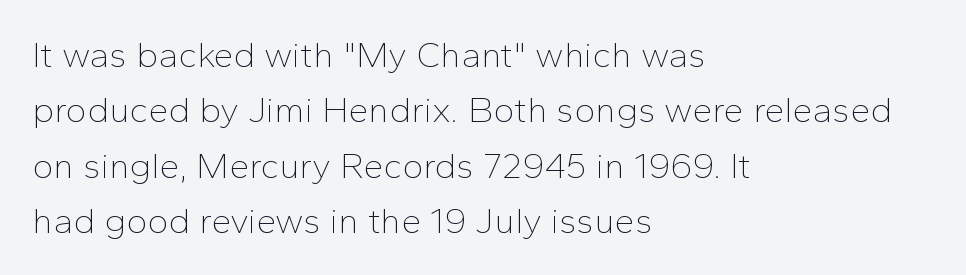
The image shows 36 px thin sans-serif type, upright; set left-aligned, normal line spacing (1.54x), normal letter spacing, not underlined; low stroke contrast and a medium x-height.
